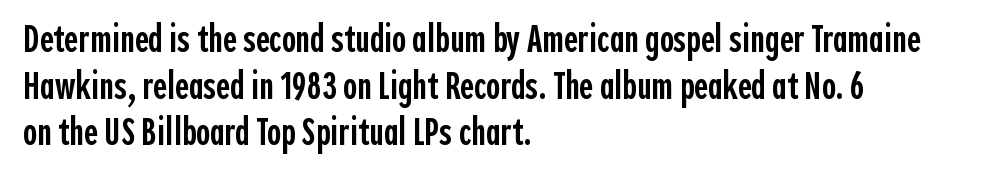
{"serif": "no", "italic": "no", "bold": "semi", "weight": "semibold", "width": "condensed", "x_height": "medium", "monospaced": "no", "underline": "no", "align": "left", "line_spacing_ratio": 1.23, "letter_spacing": "normal", "letter_spacing_em": 0.0, "glyph_px": 38}
